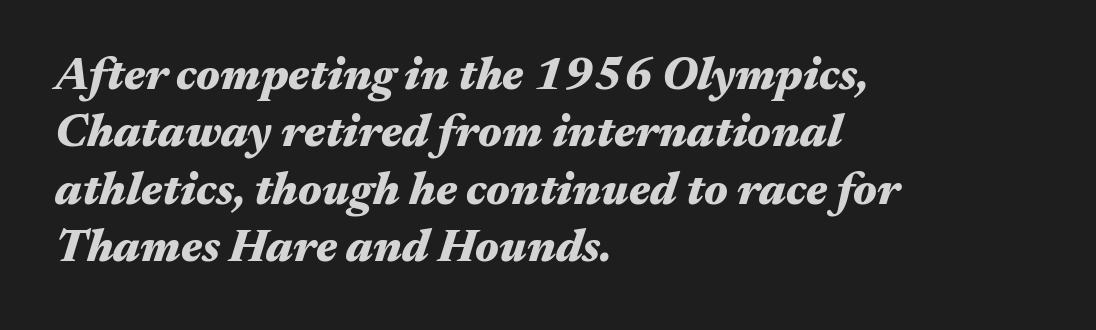
Q: Is the text bold? A: Yes.
Q: Is the text italic (slanted)? A: Yes, it leans right by about 17 degrees.
Q: Is the text underlined? A: No.
Q: How is the paragraph aligned? A: Left-aligned.
Q: Is the spacing between letters normal or unusually wide? A: Normal.
Q: Is the spacing between lines tight, normal or loose? A: Normal.
Q: Width (condensed, normal, or wide)? A: Wide.
Q: Stroke contrast? A: Medium.
Q: x-height? A: Medium.
Q: Monospaced? A: No.
